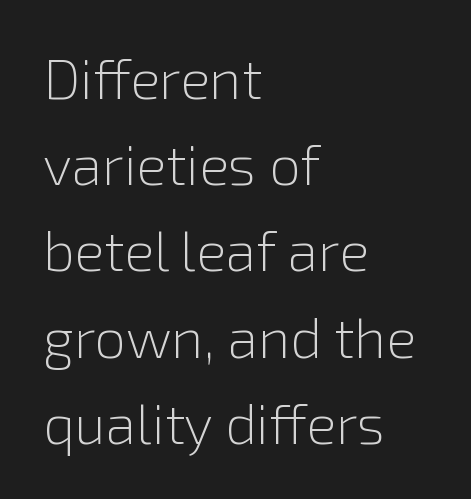
Q: Is the text bold? A: No.
Q: Is the text italic (slanted)? A: No, it is upright.
Q: Is the typeface a serif or a sans-serif typeface? A: Sans-serif.
Q: Is the text underlined? A: No.
Q: How is the paragraph aligned? A: Left-aligned.
Q: Is the spacing between letters normal or unusually wide? A: Normal.
Q: Is the spacing between lines tight, normal or loose? A: Normal.
Q: Width (condensed, normal, or wide)? A: Normal.
Q: Stroke contrast? A: Low.
Q: x-height? A: Medium.
Q: Monospaced? A: No.
